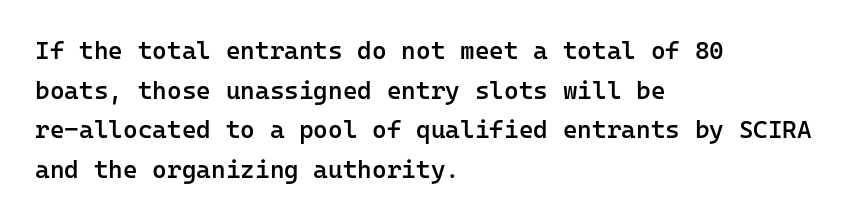
{"italic": "no", "bold": "semi", "underline": "no", "align": "left", "line_spacing": "normal", "line_spacing_ratio": 1.59, "letter_spacing": "normal", "letter_spacing_em": 0.0, "glyph_px": 25}
